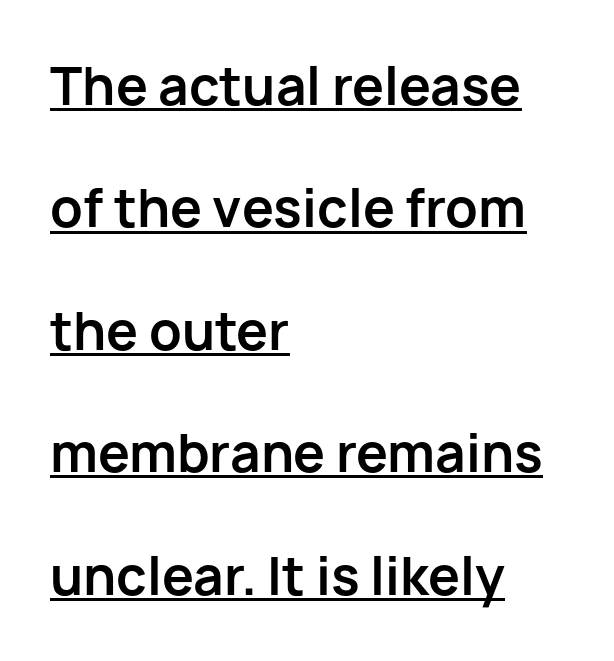
Q: Is the text bold? A: Yes.
Q: Is the text italic (slanted)? A: No, it is upright.
Q: Is the typeface a serif or a sans-serif typeface? A: Sans-serif.
Q: Is the text underlined? A: Yes.
Q: How is the paragraph aligned? A: Left-aligned.
Q: Is the spacing between letters normal or unusually wide? A: Normal.
Q: Is the spacing between lines tight, normal or loose? A: Loose.
Q: Width (condensed, normal, or wide)? A: Normal.
Q: Stroke contrast? A: Low.
Q: x-height? A: Medium.
Q: Monospaced? A: No.
